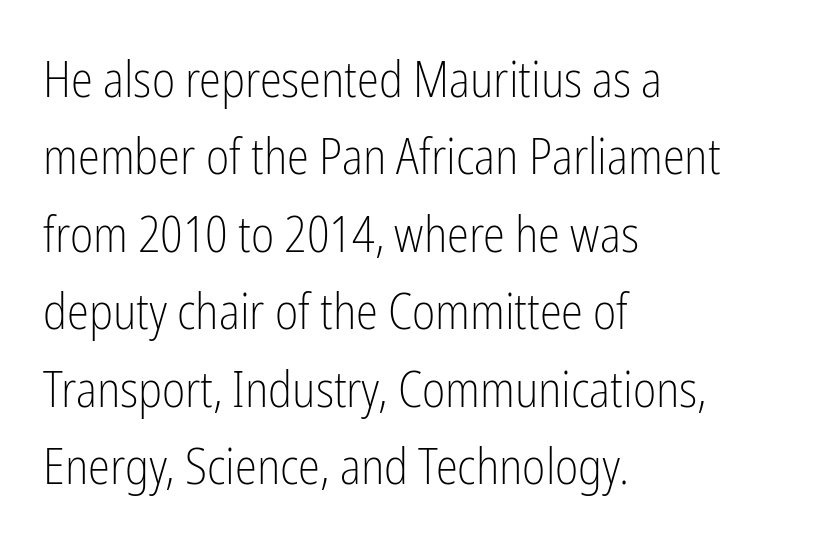
Q: Is the text bold? A: No.
Q: Is the text italic (slanted)? A: No, it is upright.
Q: Is the typeface a serif or a sans-serif typeface? A: Sans-serif.
Q: Is the text underlined? A: No.
Q: How is the paragraph aligned? A: Left-aligned.
Q: Is the spacing between letters normal or unusually wide? A: Normal.
Q: Is the spacing between lines tight, normal or loose? A: Normal.
Q: Width (condensed, normal, or wide)? A: Condensed.
Q: Stroke contrast? A: Low.
Q: x-height? A: Medium.
Q: Monospaced? A: No.
